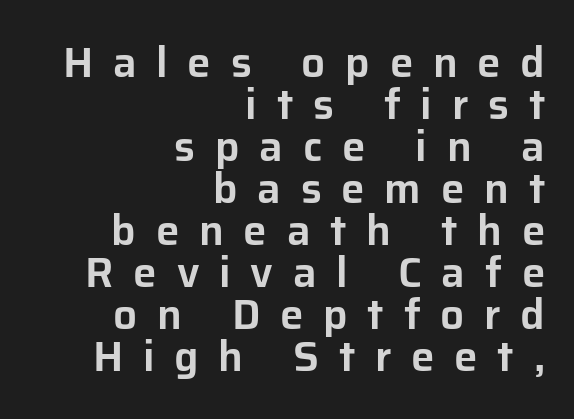
Designer's note — italics off, roman on. The line texture is sparse and dotted thanks to wide tracking. Look at the bottom of the vertical strokes: they stop flat, with no serifs. Horizontal bands of white between lines are thin slivers.
